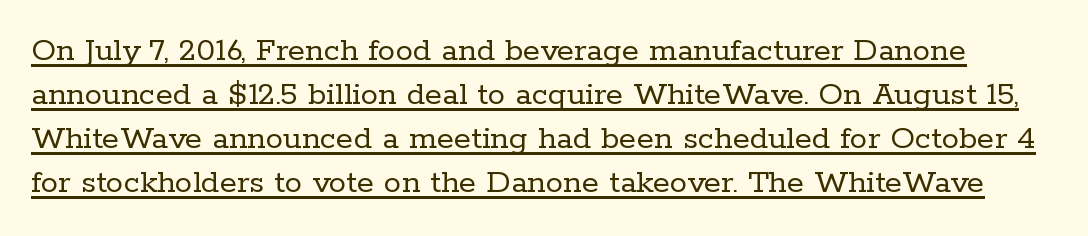
{"serif": "yes", "italic": "no", "bold": "no", "weight": "regular", "width": "normal", "stroke_contrast": "low", "x_height": "medium", "monospaced": "no", "underline": "yes", "line_spacing": "normal", "line_spacing_ratio": 1.26, "letter_spacing": "normal", "letter_spacing_em": 0.0, "glyph_px": 35}
